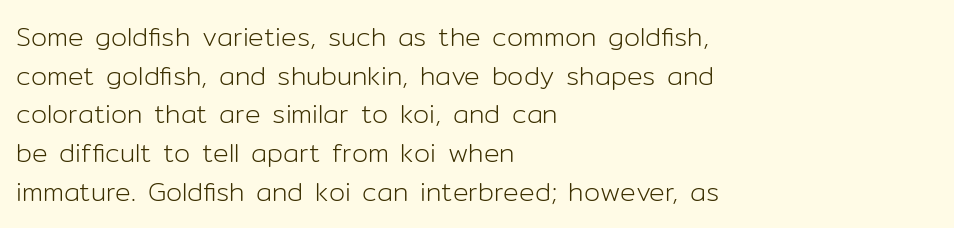
{"italic": "no", "bold": "no", "underline": "no", "align": "left", "line_spacing": "normal", "line_spacing_ratio": 1.49, "letter_spacing": "normal", "letter_spacing_em": 0.0, "glyph_px": 26}
